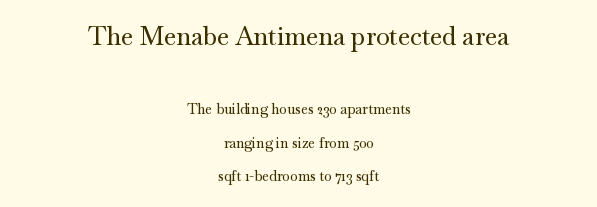
Q: Is the text italic (slanted)? A: No, it is upright.
Q: Is the text underlined? A: No.
Q: How is the paragraph aligned? A: Centered.
Q: Is the spacing between letters normal or unusually wide? A: Normal.
Q: Is the spacing between lines tight, normal or loose? A: Loose.
Q: Which block of text is set in a larger size, the first (top) or the second (bottom)? A: The first (top) one.
